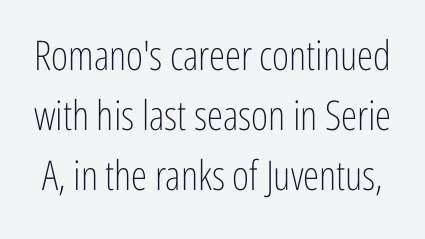
The image shows 41 px light, condensed sans-serif type, upright; set normal line spacing (1.46x), normal letter spacing, not underlined; low stroke contrast and a medium x-height.
